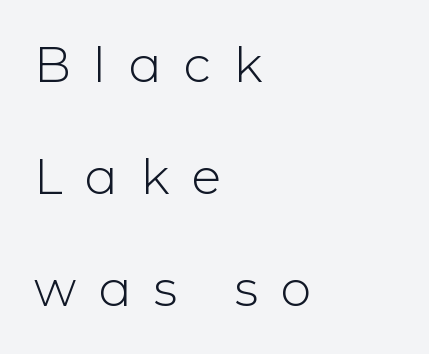
Unlike italic type, these characters show no tilt at all. This rendering widens character spacing well past its baseline value. These lines are rendered in a variable-pitch font. Underlining? Definitely not there.
